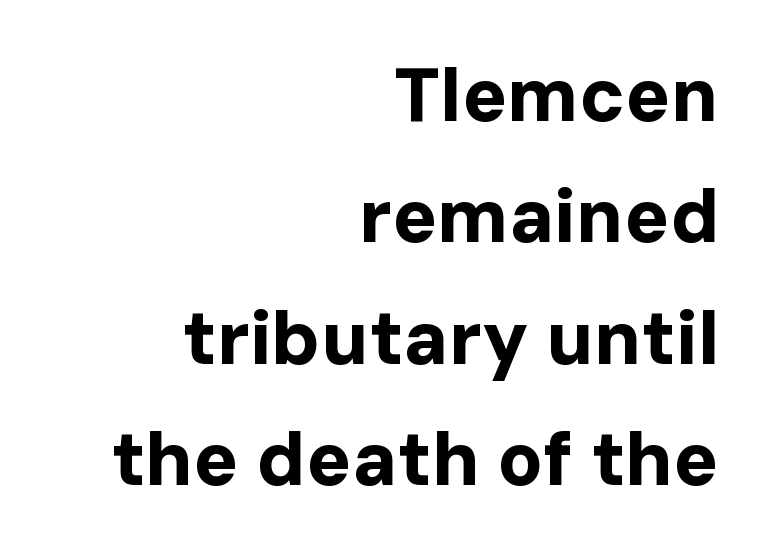
Q: Is the text bold? A: Yes.
Q: Is the text italic (slanted)? A: No, it is upright.
Q: Is the typeface a serif or a sans-serif typeface? A: Sans-serif.
Q: Is the text underlined? A: No.
Q: How is the paragraph aligned? A: Right-aligned.
Q: Is the spacing between letters normal or unusually wide? A: Normal.
Q: Is the spacing between lines tight, normal or loose? A: Normal.
Q: Width (condensed, normal, or wide)? A: Normal.
Q: Stroke contrast? A: Low.
Q: x-height? A: Medium.
Q: Monospaced? A: No.
